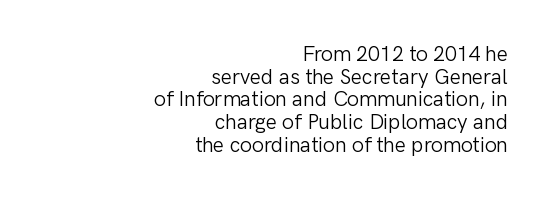
{"italic": "no", "bold": "no", "underline": "no", "align": "right", "line_spacing": "tight", "line_spacing_ratio": 1.08, "letter_spacing": "normal", "letter_spacing_em": 0.0, "glyph_px": 21}
